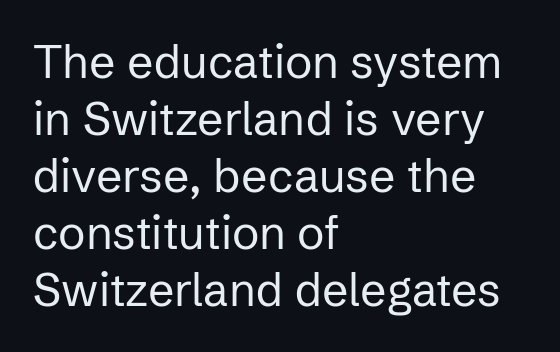
Q: Is the text bold? A: No.
Q: Is the text italic (slanted)? A: No, it is upright.
Q: Is the typeface a serif or a sans-serif typeface? A: Sans-serif.
Q: Is the text underlined? A: No.
Q: How is the paragraph aligned? A: Left-aligned.
Q: Is the spacing between letters normal or unusually wide? A: Normal.
Q: Width (condensed, normal, or wide)? A: Normal.
Q: Stroke contrast? A: Low.
Q: x-height? A: Medium.
Q: Monospaced? A: No.
